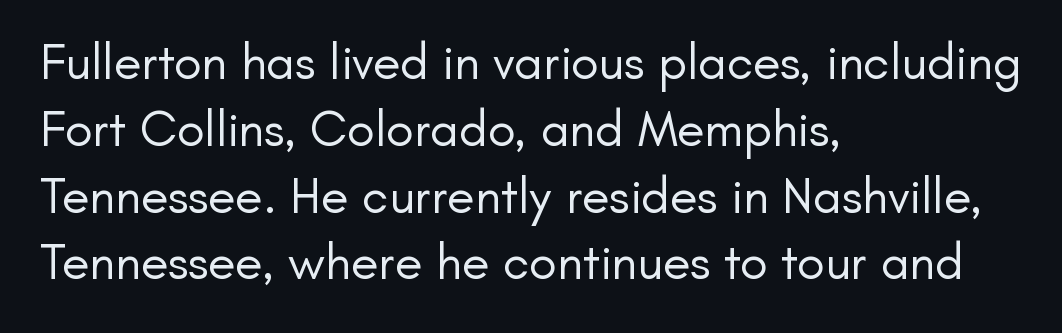
Words float on clear page, feet unadorned. The typesetter chose a ragged-right arrangement here. Type style note: lacks serifs. This is not heavy type; no bold has been used. Quick note: not italic, upright. Do the characters align in a grid? No, the font is proportional.
